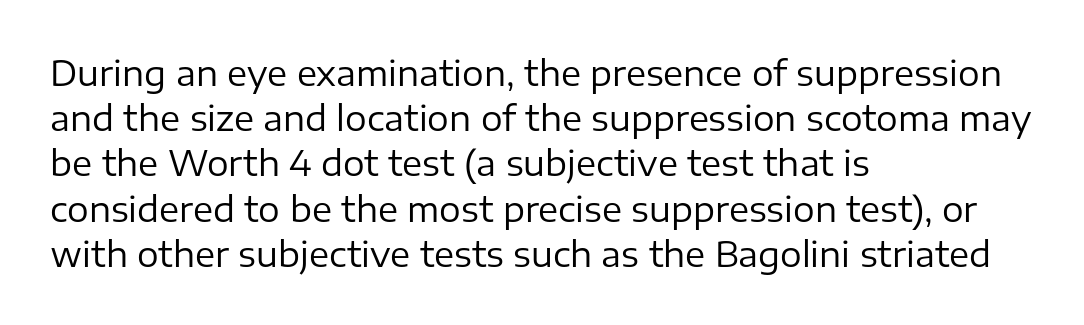
Q: Is the text bold? A: No.
Q: Is the text italic (slanted)? A: No, it is upright.
Q: Is the typeface a serif or a sans-serif typeface? A: Sans-serif.
Q: Is the text underlined? A: No.
Q: How is the paragraph aligned? A: Left-aligned.
Q: Is the spacing between letters normal or unusually wide? A: Normal.
Q: Is the spacing between lines tight, normal or loose? A: Normal.
Q: Width (condensed, normal, or wide)? A: Normal.
Q: Stroke contrast? A: Low.
Q: x-height? A: Medium.
Q: Monospaced? A: No.
